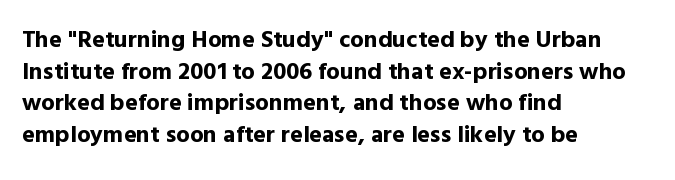
Q: Is the text bold? A: Yes.
Q: Is the text italic (slanted)? A: No, it is upright.
Q: Is the text underlined? A: No.
Q: How is the paragraph aligned? A: Left-aligned.
Q: Is the spacing between letters normal or unusually wide? A: Normal.
Q: Is the spacing between lines tight, normal or loose? A: Normal.
